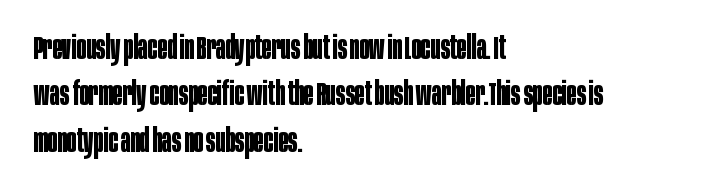
{"serif": "no", "italic": "no", "bold": "yes", "weight": "bold", "width": "condensed", "stroke_contrast": "low", "x_height": "large", "monospaced": "no", "underline": "no", "align": "left", "line_spacing": "normal", "line_spacing_ratio": 1.45, "letter_spacing": "normal", "letter_spacing_em": 0.0, "glyph_px": 32}
